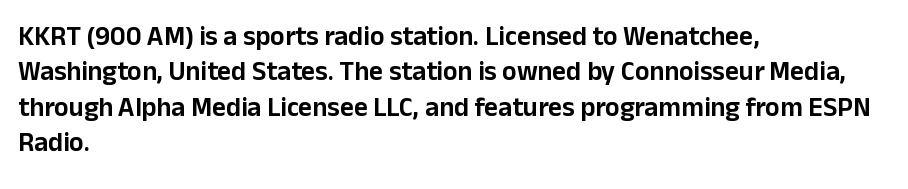
Interline gaps are of average width in this sample. The axis of the letterforms is exactly vertical. Casual observation: everything's shoved over to the left. These lines keep a tight, regular rhythm from letter to letter. Unmarked baselines from the first word to the last.
